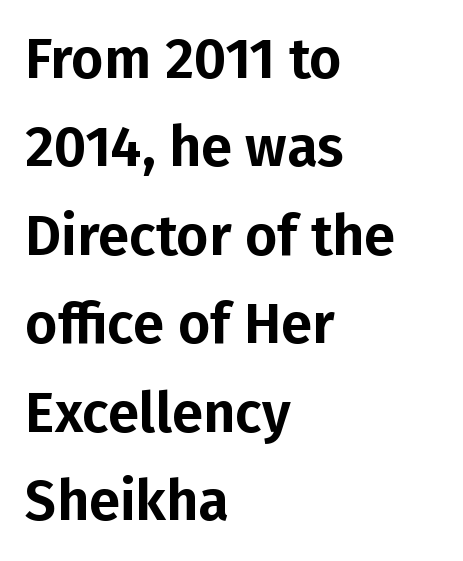
{"serif": "no", "italic": "no", "width": "normal", "stroke_contrast": "low", "x_height": "medium", "monospaced": "no", "underline": "no", "align": "left", "line_spacing": "normal", "line_spacing_ratio": 1.58, "letter_spacing": "normal", "letter_spacing_em": 0.0, "glyph_px": 56}
